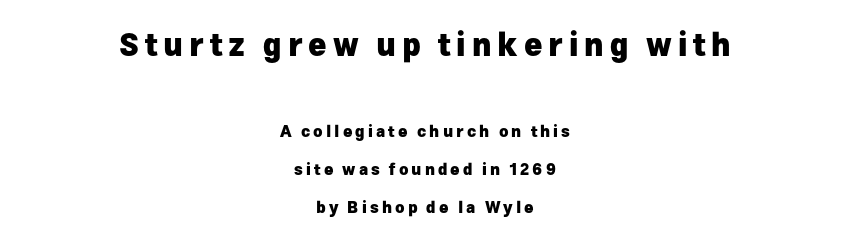
{"serif": "no", "italic": "no", "bold": "yes", "weight": "heavy", "width": "normal", "stroke_contrast": "low", "x_height": "medium", "monospaced": "no", "underline": "no", "align": "center", "line_spacing": "loose", "line_spacing_ratio": 2.39, "larger_block": "first", "size_ratio": 1.94, "glyph_px": 31}
